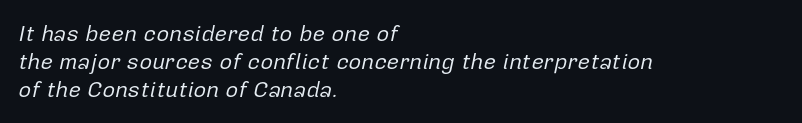
The image shows 22 px text type, italic (leaning right); set left-aligned, normal line spacing (1.28x), normal letter spacing, not underlined.
